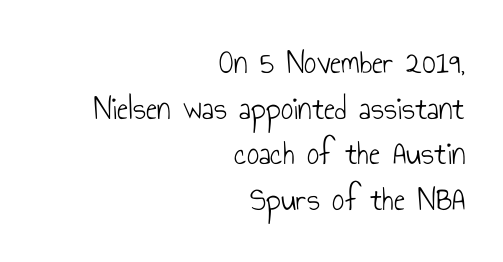
Q: Is the text bold? A: No.
Q: Is the text italic (slanted)? A: No, it is upright.
Q: Is the typeface a serif or a sans-serif typeface? A: Sans-serif.
Q: Is the text underlined? A: No.
Q: How is the paragraph aligned? A: Right-aligned.
Q: Is the spacing between letters normal or unusually wide? A: Normal.
Q: Is the spacing between lines tight, normal or loose? A: Normal.
Q: Width (condensed, normal, or wide)? A: Condensed.
Q: Stroke contrast? A: Low.
Q: x-height? A: Small.
Q: Monospaced? A: No.
